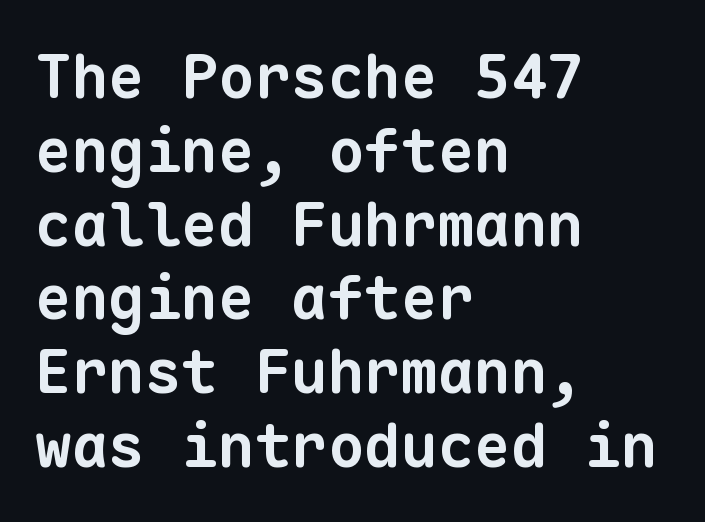
Q: Is the text bold? A: Yes.
Q: Is the typeface a serif or a sans-serif typeface? A: Sans-serif.
Q: Is the text underlined? A: No.
Q: How is the paragraph aligned? A: Left-aligned.
Q: Is the spacing between letters normal or unusually wide? A: Normal.
Q: Width (condensed, normal, or wide)? A: Normal.
Q: Stroke contrast? A: Low.
Q: x-height? A: Medium.
Q: Monospaced? A: Yes.
